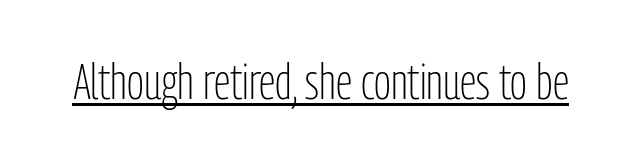
Q: Is the text bold? A: No.
Q: Is the text italic (slanted)? A: No, it is upright.
Q: Is the typeface a serif or a sans-serif typeface? A: Sans-serif.
Q: Is the text underlined? A: Yes.
Q: Is the spacing between letters normal or unusually wide? A: Normal.
Q: Width (condensed, normal, or wide)? A: Condensed.
Q: Stroke contrast? A: Low.
Q: x-height? A: Medium.
Q: Monospaced? A: No.
